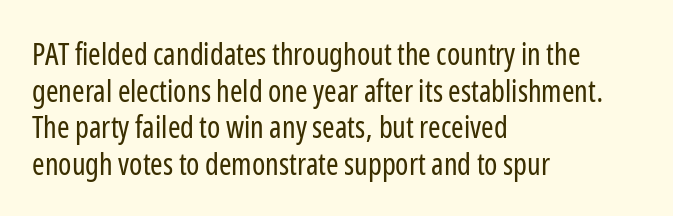
Q: Is the text bold? A: No.
Q: Is the text italic (slanted)? A: No, it is upright.
Q: Is the typeface a serif or a sans-serif typeface? A: Sans-serif.
Q: Is the text underlined? A: No.
Q: How is the paragraph aligned? A: Left-aligned.
Q: Is the spacing between letters normal or unusually wide? A: Normal.
Q: Width (condensed, normal, or wide)? A: Condensed.
Q: Stroke contrast? A: Low.
Q: x-height? A: Medium.
Q: Monospaced? A: No.
